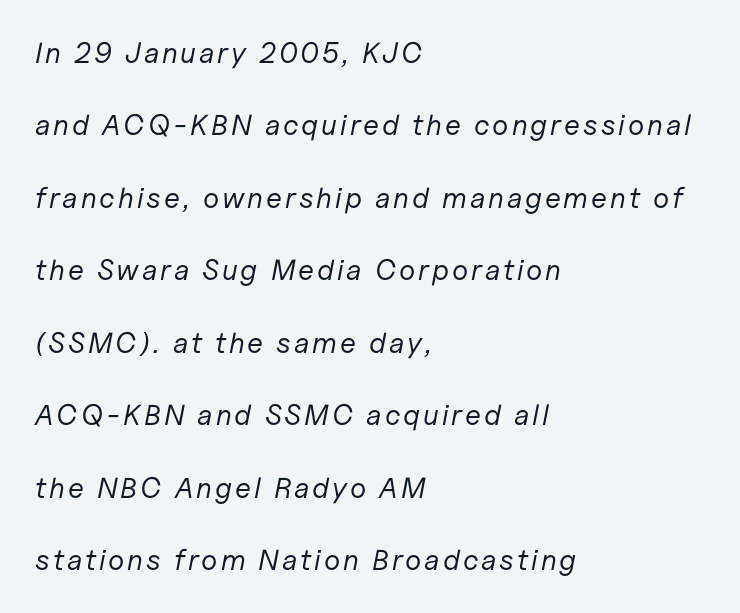
The image shows 29 px regular-weight type, italic (leaning right); set left-aligned, loose line spacing (2.5x), not underlined; low stroke contrast and a medium x-height.
